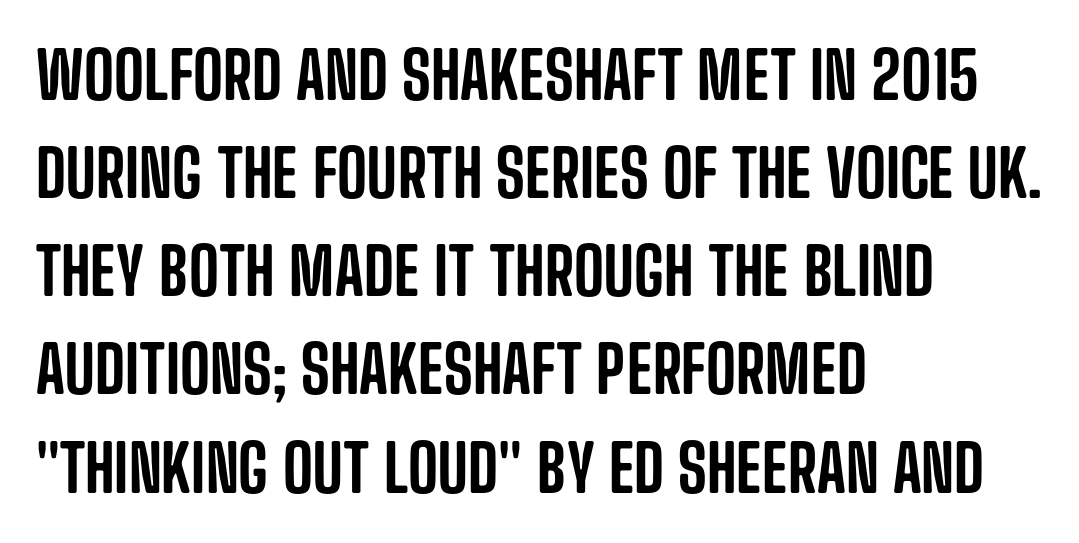
This sample is left-justified, so line endings fall wherever the words run out. Beneath every word, the page is bare. The gaps between neighbouring characters are ordinary and unremarkable. Letterform terminals end flat and unadorned throughout the passage. This sample has the flowing, uneven cadence of proportional lettering. If you measured baseline to baseline, you'd find a middling distance.
